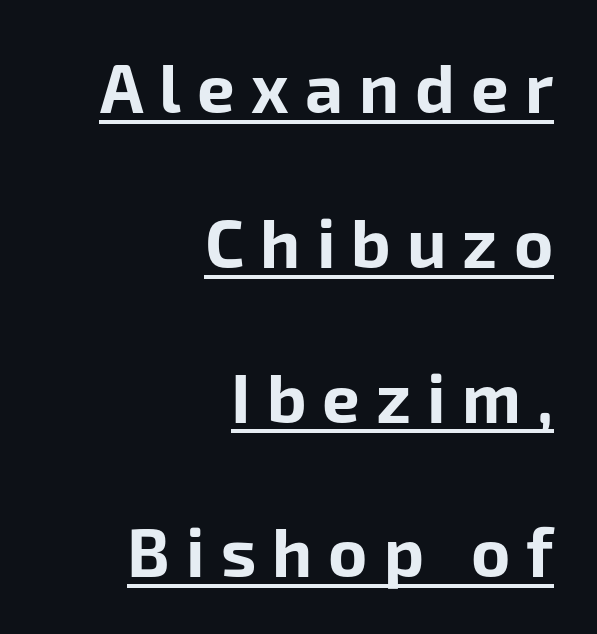
{"serif": "no", "italic": "no", "bold": "yes", "weight": "bold", "width": "normal", "stroke_contrast": "low", "x_height": "medium", "monospaced": "no", "underline": "yes", "align": "right", "line_spacing": "loose", "line_spacing_ratio": 2.31, "letter_spacing": "wide", "letter_spacing_em": 0.24, "glyph_px": 67}
